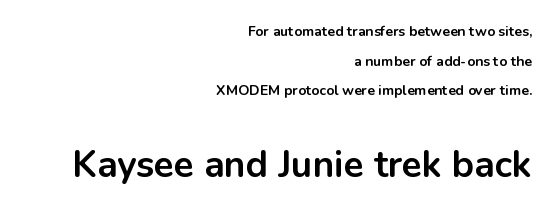
The image shows 37 px bold sans-serif type, upright; set right-aligned, loose line spacing (2.11x), normal letter spacing, not underlined; the second (bottom) block is 2.64x larger; low stroke contrast and a medium x-height.
